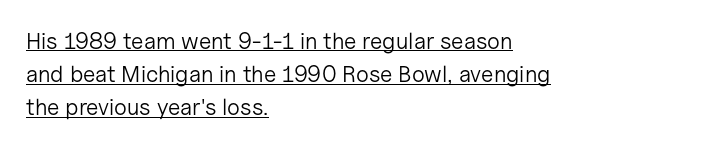
The image shows 23 px text type, upright; set left-aligned, normal line spacing (1.44x), normal letter spacing, underlined.
